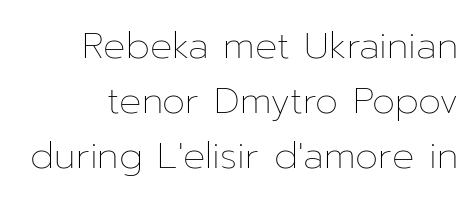
Quick note: underline off. Notice how the stems are strictly vertical — no italics here. Successive baselines arrive at the customary interval. Think of a printed novel: that variable character pitch is what you see here. Standard letterfit; no display-style spreading of the glyphs. On a weight scale, this lands at 450 or below.
